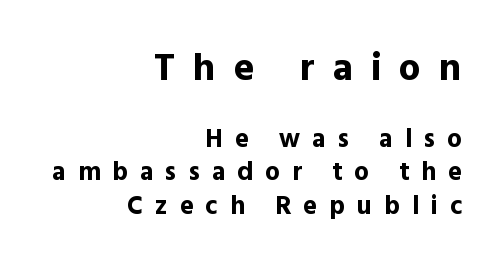
Substantial extra tracking has been applied to these lines. In this sample the first text group is rendered at the bigger scale. Plenty of ink on the page — the face is bold. The letters stand upright; this is a roman face. Rule under the text: the space is simply empty.
